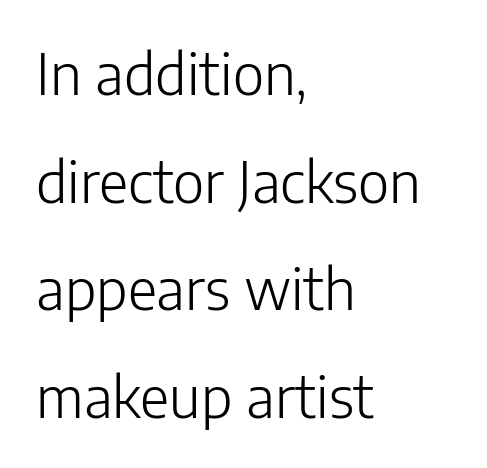
Caption: face not bold, strokes unweighted. Serifs: no, the terminals of the letterforms are clean. The specimen reads as upright at a glance. Underline: absent.
